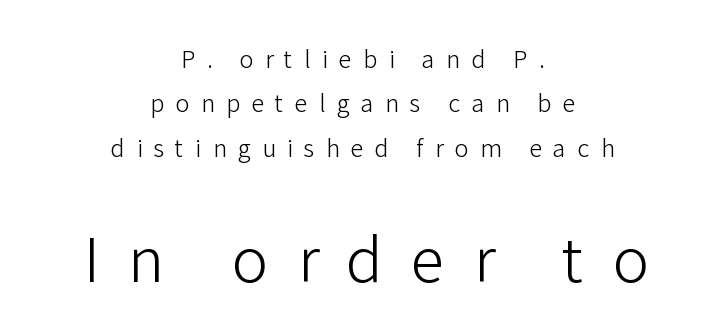
Q: Is the text bold? A: No.
Q: Is the text italic (slanted)? A: No, it is upright.
Q: Is the typeface a serif or a sans-serif typeface? A: Sans-serif.
Q: Is the text underlined? A: No.
Q: How is the paragraph aligned? A: Centered.
Q: Is the spacing between letters normal or unusually wide? A: Unusually wide.
Q: Which block of text is set in a larger size, the first (top) or the second (bottom)? A: The second (bottom) one.
Q: Width (condensed, normal, or wide)? A: Normal.
Q: Stroke contrast? A: Low.
Q: x-height? A: Medium.
Q: Monospaced? A: No.
